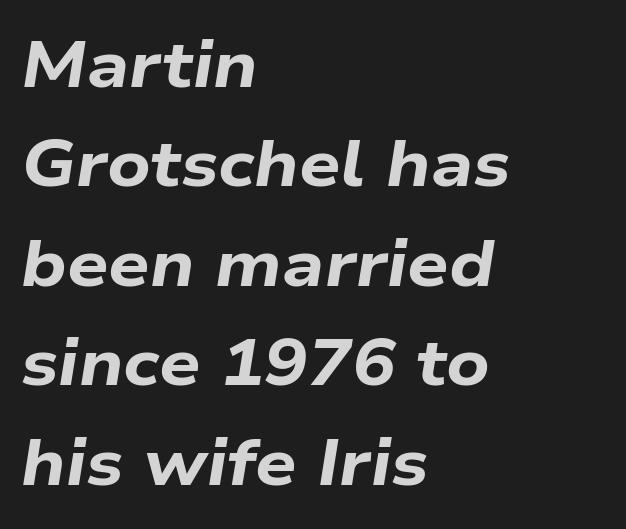
Q: Is the text bold? A: Yes.
Q: Is the text italic (slanted)? A: Yes, it leans right by about 9 degrees.
Q: Is the text underlined? A: No.
Q: How is the paragraph aligned? A: Left-aligned.
Q: Is the spacing between letters normal or unusually wide? A: Normal.
Q: Is the spacing between lines tight, normal or loose? A: Normal.
Q: Width (condensed, normal, or wide)? A: Wide.
Q: Stroke contrast? A: Low.
Q: x-height? A: Medium.
Q: Monospaced? A: No.
